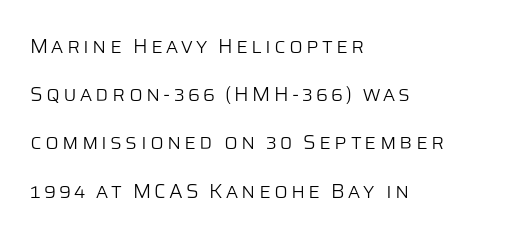
The image shows 20 px text type, upright; set left-aligned, loose line spacing (2.41x), not underlined.
